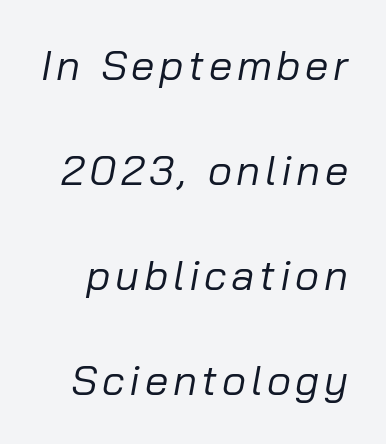
The image shows 42 px regular-weight type, italic (leaning right); set loose line spacing (2.5x), not underlined; low stroke contrast and a medium x-height.
